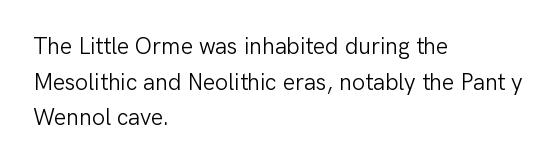
The image shows 23 px text type, upright; set left-aligned, normal line spacing (1.55x), normal letter spacing, not underlined.
